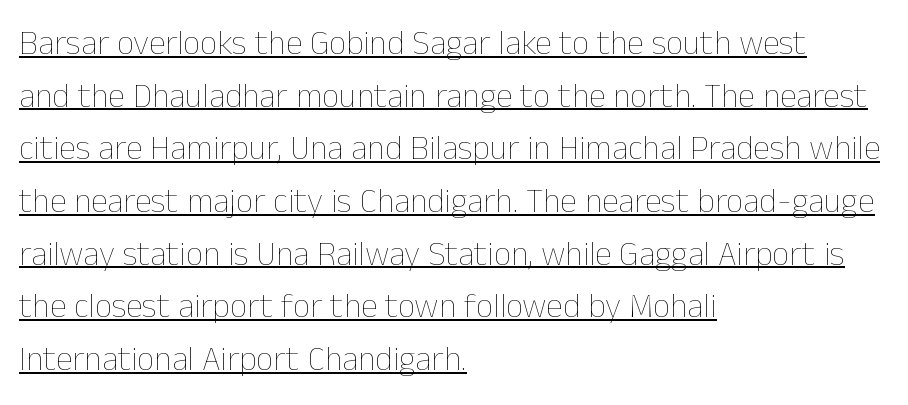
Q: Is the text bold? A: No.
Q: Is the text italic (slanted)? A: No, it is upright.
Q: Is the text underlined? A: Yes.
Q: How is the paragraph aligned? A: Left-aligned.
Q: Is the spacing between letters normal or unusually wide? A: Normal.
Q: Is the spacing between lines tight, normal or loose? A: Normal.
Q: Width (condensed, normal, or wide)? A: Normal.
Q: Stroke contrast? A: Low.
Q: x-height? A: Medium.
Q: Monospaced? A: No.
